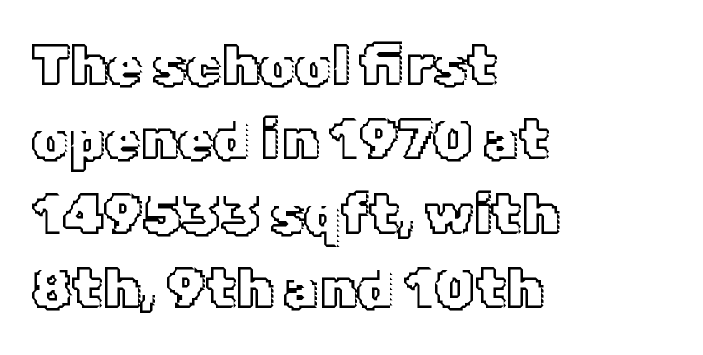
Q: Is the text italic (slanted)? A: No, it is upright.
Q: Is the text underlined? A: No.
Q: How is the paragraph aligned? A: Left-aligned.
Q: Is the spacing between letters normal or unusually wide? A: Normal.
Q: Is the spacing between lines tight, normal or loose? A: Normal.
Q: Width (condensed, normal, or wide)? A: Normal.
Q: x-height? A: Medium.
Q: Monospaced? A: No.
